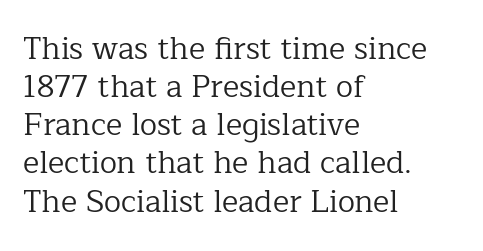
{"serif": "yes", "italic": "no", "bold": "no", "weight": "regular", "width": "normal", "stroke_contrast": "low", "x_height": "medium", "monospaced": "no", "underline": "no", "align": "left", "line_spacing_ratio": 1.23, "letter_spacing": "normal", "letter_spacing_em": 0.0, "glyph_px": 31}
